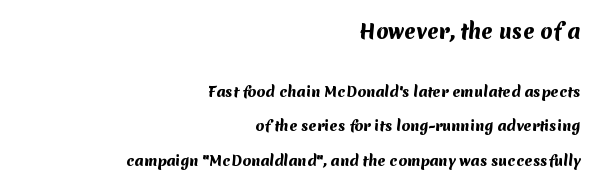
Q: Is the text bold? A: Yes.
Q: Is the text underlined? A: No.
Q: How is the paragraph aligned? A: Right-aligned.
Q: Is the spacing between letters normal or unusually wide? A: Normal.
Q: Is the spacing between lines tight, normal or loose? A: Loose.
Q: Which block of text is set in a larger size, the first (top) or the second (bottom)? A: The first (top) one.
